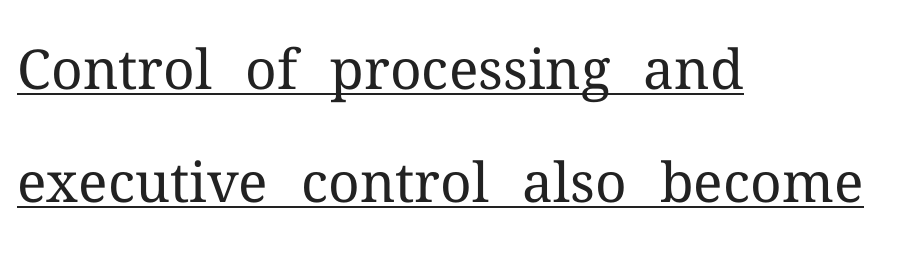
{"serif": "yes", "italic": "no", "bold": "no", "weight": "regular", "width": "normal", "stroke_contrast": "medium", "x_height": "medium", "monospaced": "no", "underline": "yes", "align": "left", "line_spacing": "loose", "line_spacing_ratio": 2.05, "letter_spacing": "normal", "letter_spacing_em": 0.0, "glyph_px": 55}
